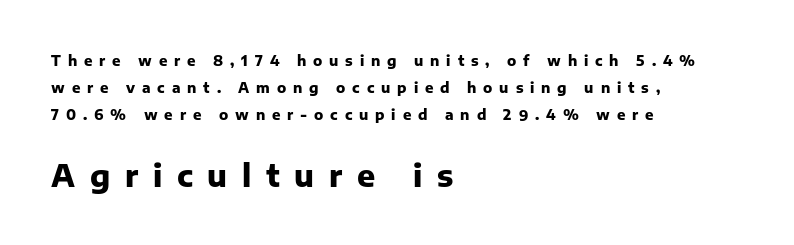
Larger block? The one below; the one above is distinctly smaller. The specimen reads as upright at a glance. You can tell from the bare stems that sans-serif type was used. Every row of glyphs begins at an identical x-position on the left. Loose tracking; the words dissolve into strings of separated letters. A full-strength bold gives these letters their thick strokes.
